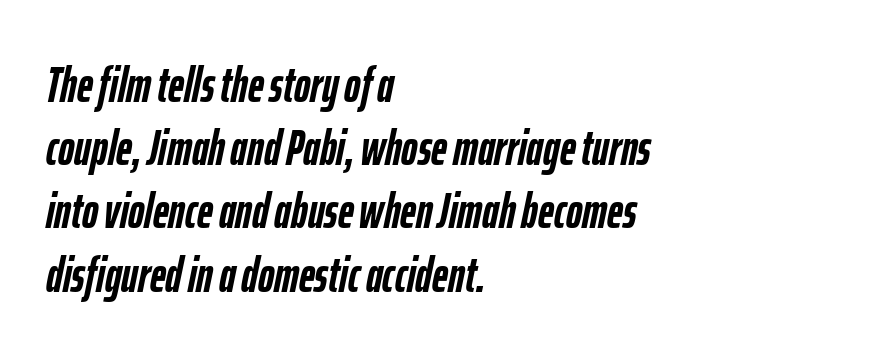
The image shows 49 px semibold, condensed type, italic (leaning right); set left-aligned, normal line spacing (1.29x), normal letter spacing, not underlined; low stroke contrast and a medium x-height.
